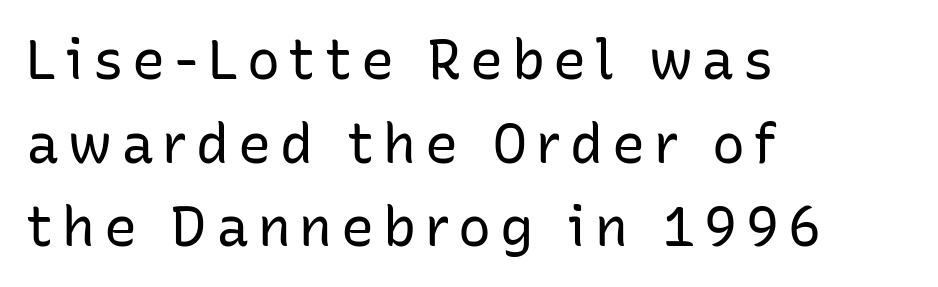
Bold? No — there's no thickening of the strokes. The text block is weighted toward the left margin, trailing off unevenly rightward. The rows are spaced the way most documents space them. Proportional: the letters do not fall into vertical columns. Bare-footed words on every line.
